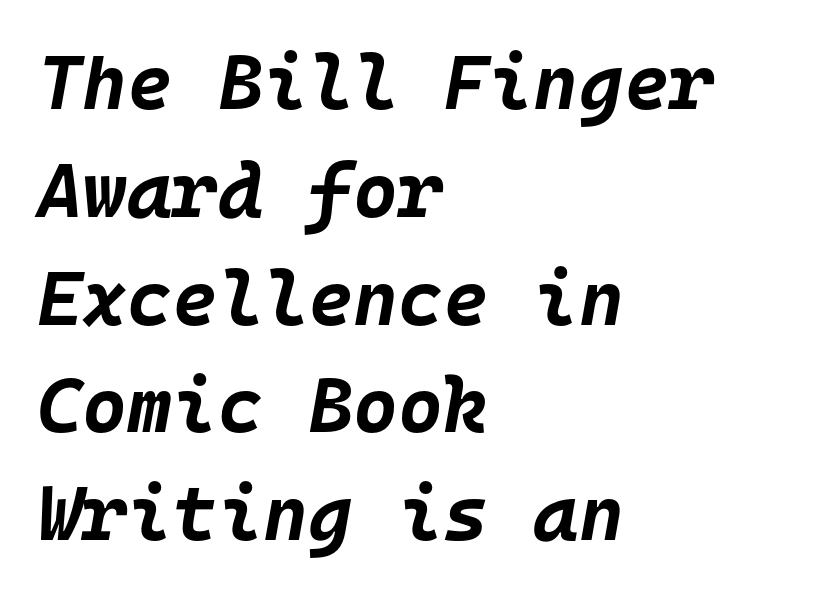
{"italic": "yes", "lean": "right", "slant_degrees": 10, "bold": "yes", "weight": "bold", "width": "normal", "stroke_contrast": "low", "x_height": "large", "monospaced": "yes", "underline": "no", "align": "left", "line_spacing": "normal", "line_spacing_ratio": 1.4, "letter_spacing": "normal", "letter_spacing_em": 0.0, "glyph_px": 77}
